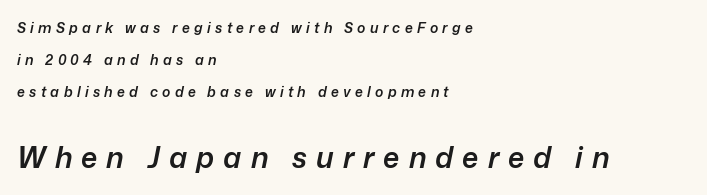
The image shows 29 px semibold type, italic (leaning right); set left-aligned, loose line spacing (2.28x), unusually wide letter spacing (+0.31 em), not underlined; the second (bottom) block is 2.07x larger; low stroke contrast and a medium x-height.
